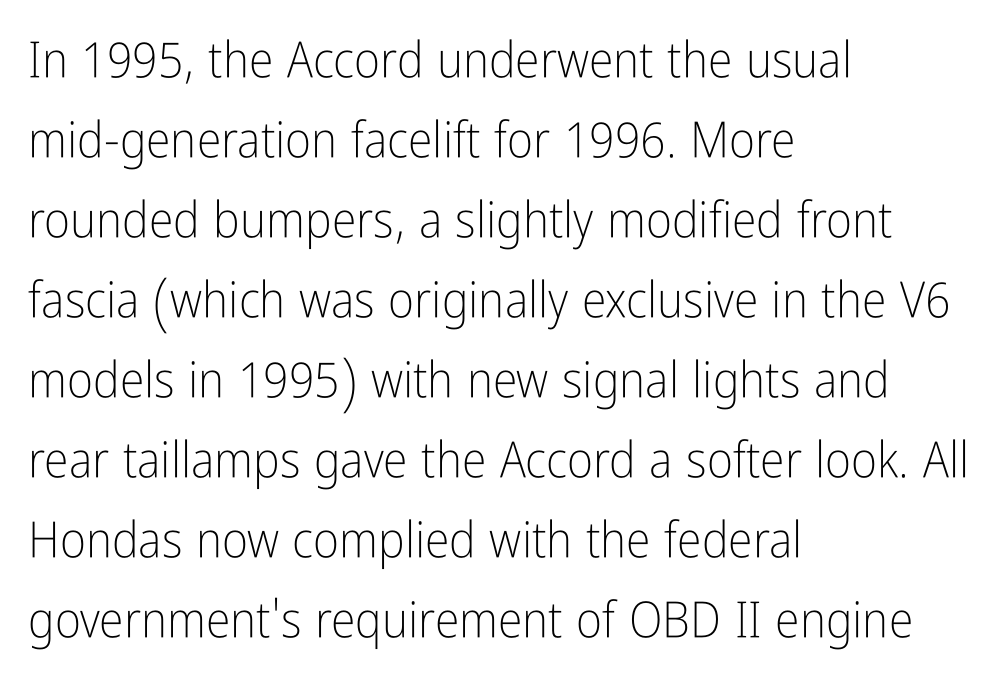
The image shows 50 px light, condensed sans-serif type, upright; set left-aligned, normal line spacing (1.6x), normal letter spacing, not underlined; low stroke contrast and a medium x-height.
